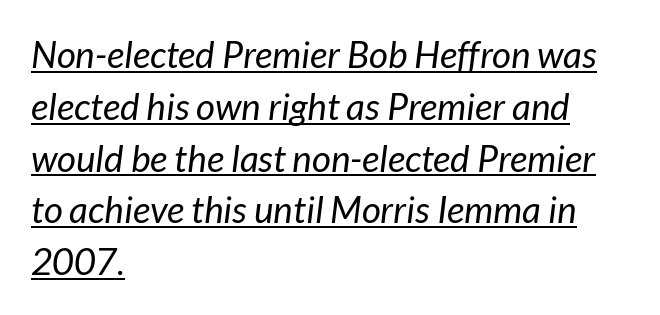
Weight: in the light-to-regular range. Compared with a centered layout, this one pins lines to the left instead. Every character sits at an angle, as italics do. Quick note: underline on. These lines are rendered in a variable-pitch font.
